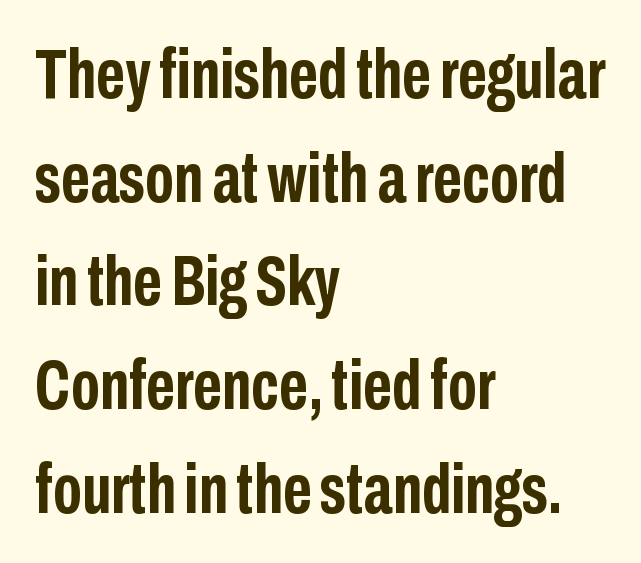
Q: Is the text bold? A: Yes.
Q: Is the text italic (slanted)? A: No, it is upright.
Q: Is the typeface a serif or a sans-serif typeface? A: Sans-serif.
Q: Is the text underlined? A: No.
Q: How is the paragraph aligned? A: Left-aligned.
Q: Is the spacing between letters normal or unusually wide? A: Normal.
Q: Is the spacing between lines tight, normal or loose? A: Normal.
Q: Width (condensed, normal, or wide)? A: Condensed.
Q: Stroke contrast? A: Low.
Q: x-height? A: Medium.
Q: Monospaced? A: No.
